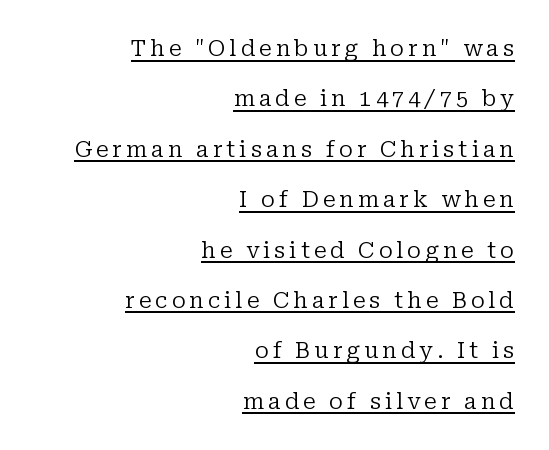
The image shows 22 px text type, upright; set right-aligned, loose line spacing (2.29x), underlined.
